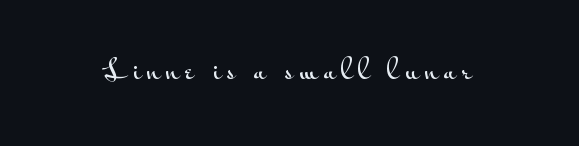
The image shows 27 px text type; set unusually wide letter spacing (+0.22 em), not underlined.
